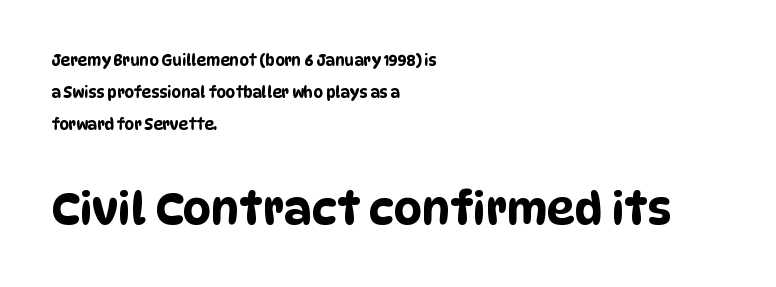
{"serif": "no", "width": "condensed", "stroke_contrast": "low", "x_height": "large", "monospaced": "no", "underline": "no", "align": "left", "line_spacing": "loose", "line_spacing_ratio": 2.12, "letter_spacing": "normal", "letter_spacing_em": 0.0, "larger_block": "second", "size_ratio": 2.93, "glyph_px": 44}
